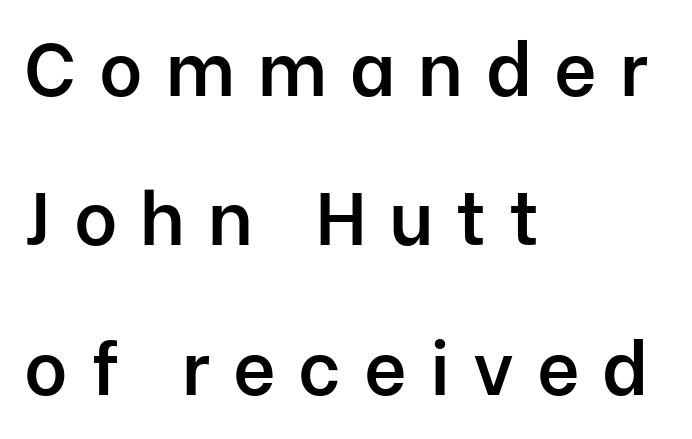
Q: Is the text bold? A: Semi-bold.
Q: Is the text italic (slanted)? A: No, it is upright.
Q: Is the typeface a serif or a sans-serif typeface? A: Sans-serif.
Q: Is the text underlined? A: No.
Q: How is the paragraph aligned? A: Left-aligned.
Q: Is the spacing between letters normal or unusually wide? A: Unusually wide.
Q: Is the spacing between lines tight, normal or loose? A: Loose.
Q: Width (condensed, normal, or wide)? A: Normal.
Q: Stroke contrast? A: Low.
Q: x-height? A: Medium.
Q: Monospaced? A: No.
